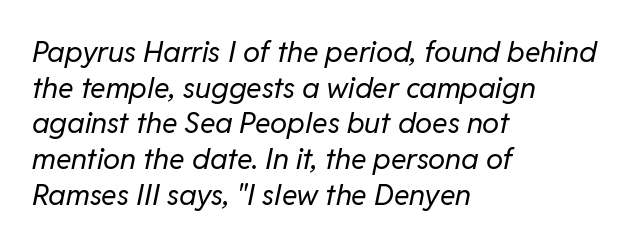
{"italic": "yes", "lean": "right", "slant_degrees": 11, "bold": "no", "weight": "regular", "width": "normal", "stroke_contrast": "low", "x_height": "medium", "monospaced": "no", "underline": "no", "align": "left", "line_spacing_ratio": 1.23, "letter_spacing": "normal", "letter_spacing_em": 0.0, "glyph_px": 29}
